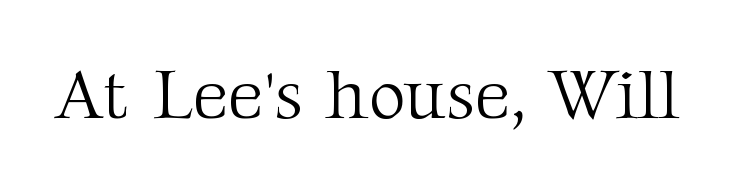
The image shows 71 px light serif type, upright; set normal letter spacing, not underlined; medium stroke contrast and a medium x-height.
